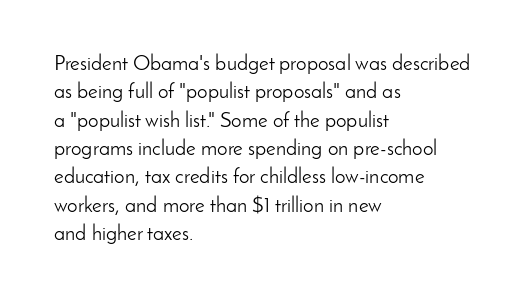
Q: Is the text bold? A: No.
Q: Is the text italic (slanted)? A: No, it is upright.
Q: Is the text underlined? A: No.
Q: How is the paragraph aligned? A: Left-aligned.
Q: Is the spacing between letters normal or unusually wide? A: Normal.
Q: Is the spacing between lines tight, normal or loose? A: Normal.
